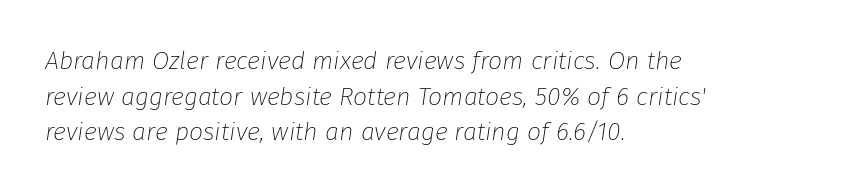
{"italic": "yes", "lean": "right", "slant_degrees": 8, "bold": "no", "underline": "no", "align": "left", "line_spacing": "normal", "line_spacing_ratio": 1.43, "letter_spacing": "normal", "letter_spacing_em": 0.0, "glyph_px": 25}
